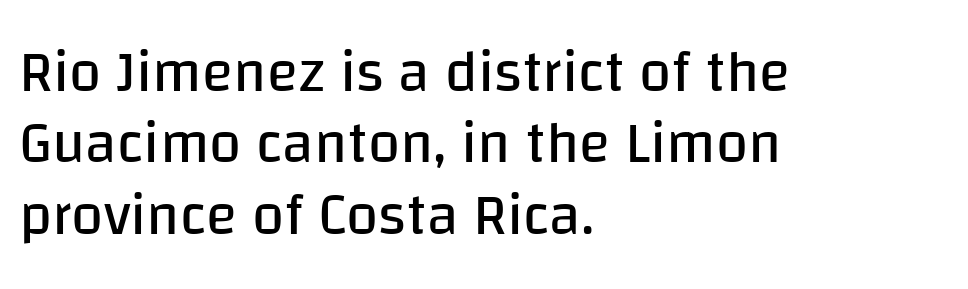
The image shows 58 px regular-weight sans-serif type, upright; set left-aligned, line spacing 1.23x, normal letter spacing, not underlined; low stroke contrast and a large x-height.
